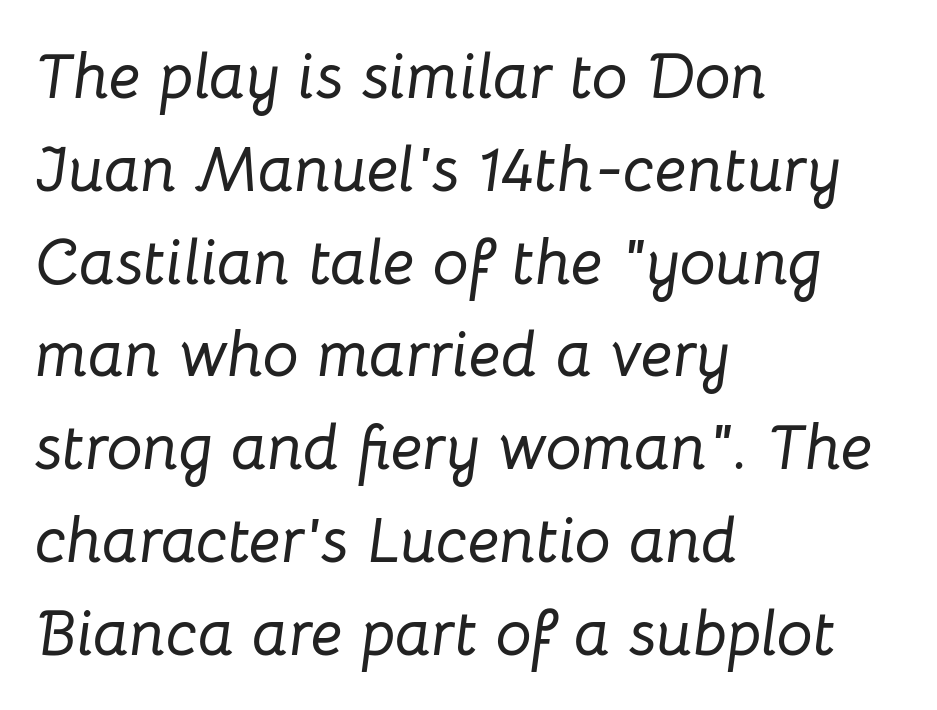
Q: Is the text italic (slanted)? A: Yes, it leans right by about 8 degrees.
Q: Is the text underlined? A: No.
Q: How is the paragraph aligned? A: Left-aligned.
Q: Is the spacing between letters normal or unusually wide? A: Normal.
Q: Is the spacing between lines tight, normal or loose? A: Normal.
Q: Width (condensed, normal, or wide)? A: Normal.
Q: Stroke contrast? A: Low.
Q: x-height? A: Medium.
Q: Monospaced? A: No.
